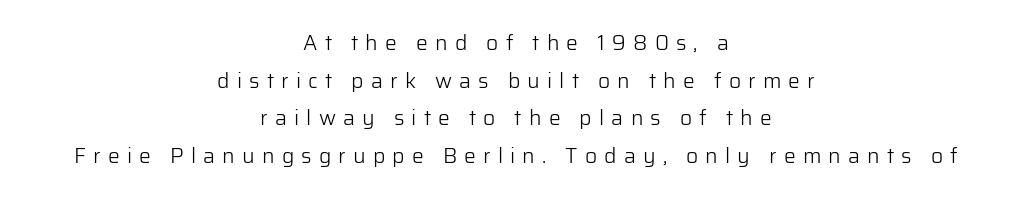
Q: Is the text bold? A: No.
Q: Is the text italic (slanted)? A: No, it is upright.
Q: Is the text underlined? A: No.
Q: How is the paragraph aligned? A: Centered.
Q: Is the spacing between letters normal or unusually wide? A: Unusually wide.
